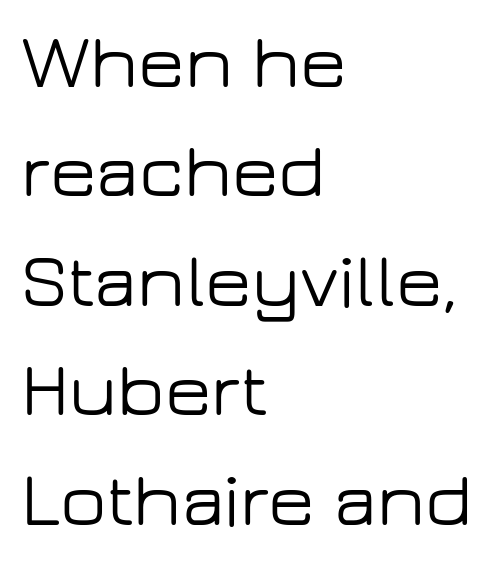
{"serif": "no", "italic": "no", "width": "wide", "stroke_contrast": "low", "x_height": "medium", "monospaced": "no", "underline": "no", "align": "left", "line_spacing": "normal", "line_spacing_ratio": 1.44, "letter_spacing": "normal", "letter_spacing_em": 0.0, "glyph_px": 76}
